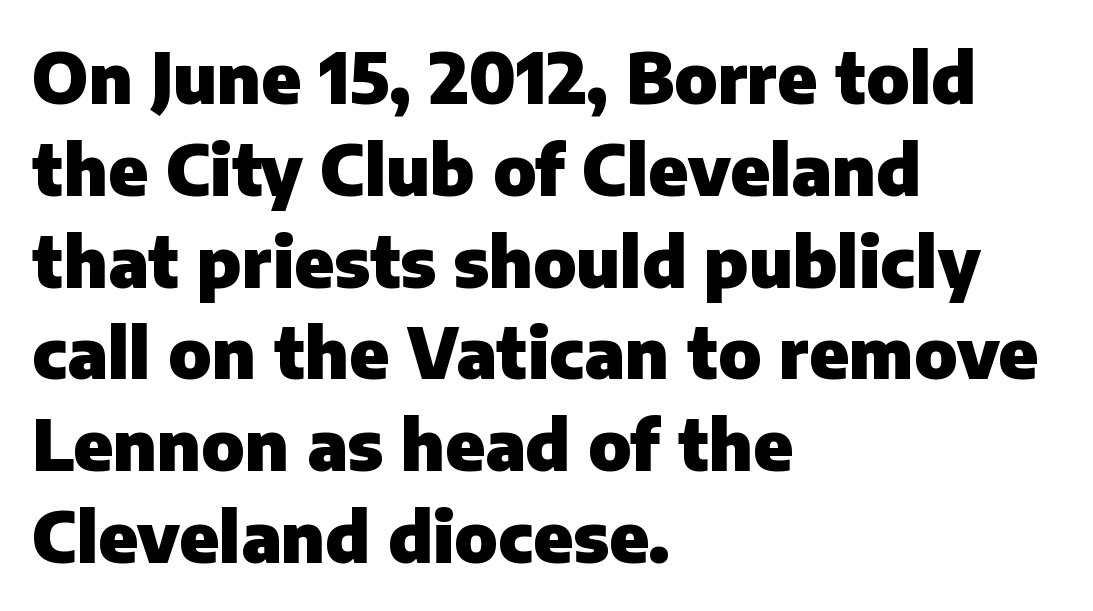
The image shows 69 px heavy sans-serif type, upright; set left-aligned, normal line spacing (1.33x), normal letter spacing, not underlined; low stroke contrast and a medium x-height.
